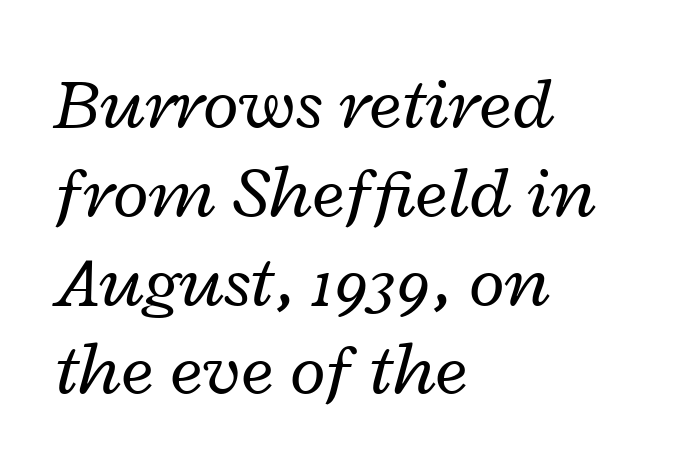
{"italic": "yes", "lean": "right", "slant_degrees": 12, "bold": "no", "weight": "regular", "width": "wide", "stroke_contrast": "low", "x_height": "medium", "monospaced": "no", "underline": "no", "align": "left", "line_spacing_ratio": 1.2, "letter_spacing": "normal", "letter_spacing_em": 0.0, "glyph_px": 74}
